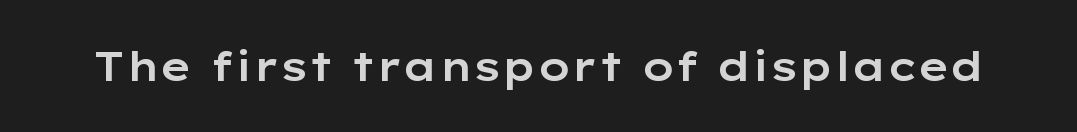
{"serif": "no", "italic": "no", "width": "wide", "stroke_contrast": "low", "x_height": "medium", "monospaced": "no", "underline": "no", "letter_spacing": "normal", "letter_spacing_em": 0.0, "glyph_px": 40}
